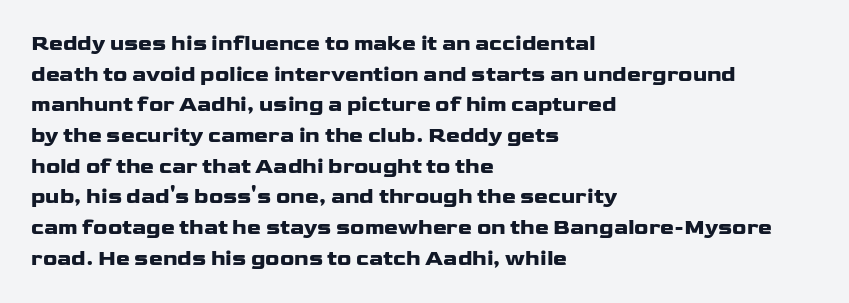
Glyph-to-glyph distance matches everyday printed text. If you drew a line through each stem, it would be perfectly vertical. Horizontal bands of white between lines are of average thickness. Type without underlining. The glyphs have the mass of a bold cut.
